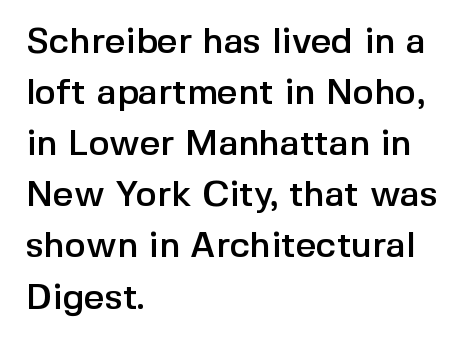
{"serif": "no", "italic": "no", "width": "normal", "x_height": "medium", "monospaced": "no", "underline": "no", "align": "left", "line_spacing": "normal", "line_spacing_ratio": 1.42, "letter_spacing": "normal", "letter_spacing_em": 0.0, "glyph_px": 36}
